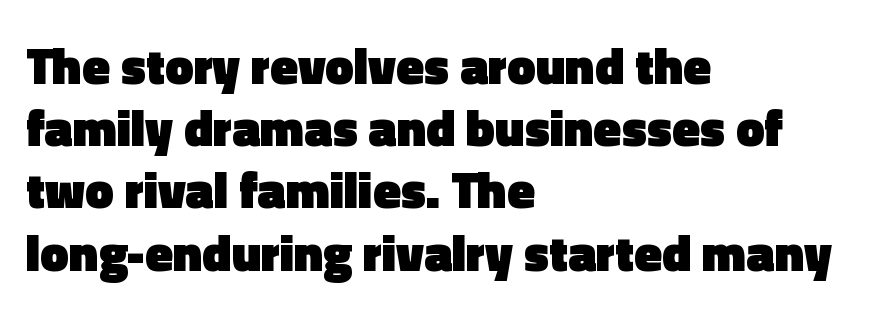
{"serif": "no", "italic": "no", "bold": "yes", "weight": "heavy", "width": "normal", "x_height": "medium", "monospaced": "no", "underline": "no", "align": "left", "line_spacing_ratio": 1.22, "letter_spacing": "normal", "letter_spacing_em": 0.0, "glyph_px": 51}
